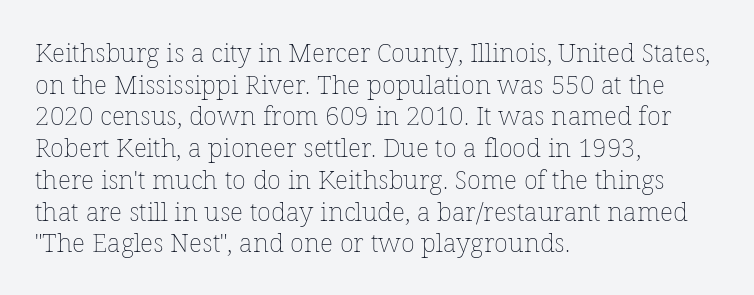
The image shows 26 px text type, upright; set left-aligned, line spacing 1.22x, normal letter spacing, not underlined.
